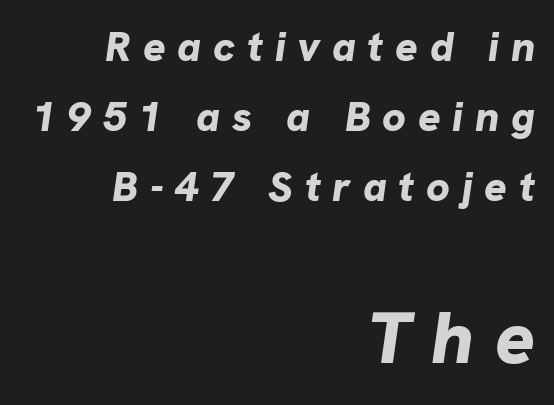
Q: Is the text bold? A: Yes.
Q: Is the text italic (slanted)? A: Yes, it leans right by about 8 degrees.
Q: Is the text underlined? A: No.
Q: How is the paragraph aligned? A: Right-aligned.
Q: Is the spacing between letters normal or unusually wide? A: Unusually wide.
Q: Is the spacing between lines tight, normal or loose? A: Normal.
Q: Which block of text is set in a larger size, the first (top) or the second (bottom)? A: The second (bottom) one.
Q: Width (condensed, normal, or wide)? A: Normal.
Q: Stroke contrast? A: Low.
Q: x-height? A: Medium.
Q: Monospaced? A: No.
